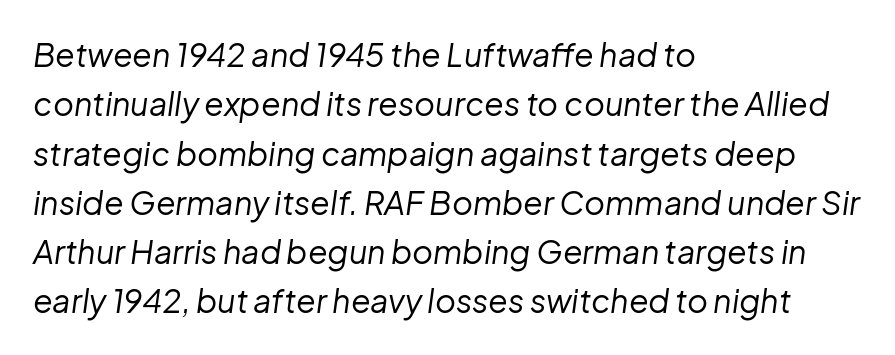
Q: Is the text bold? A: No.
Q: Is the text italic (slanted)? A: Yes, it leans right by about 8 degrees.
Q: Is the text underlined? A: No.
Q: How is the paragraph aligned? A: Left-aligned.
Q: Is the spacing between letters normal or unusually wide? A: Normal.
Q: Is the spacing between lines tight, normal or loose? A: Normal.
Q: Width (condensed, normal, or wide)? A: Normal.
Q: Stroke contrast? A: Low.
Q: x-height? A: Medium.
Q: Monospaced? A: No.
